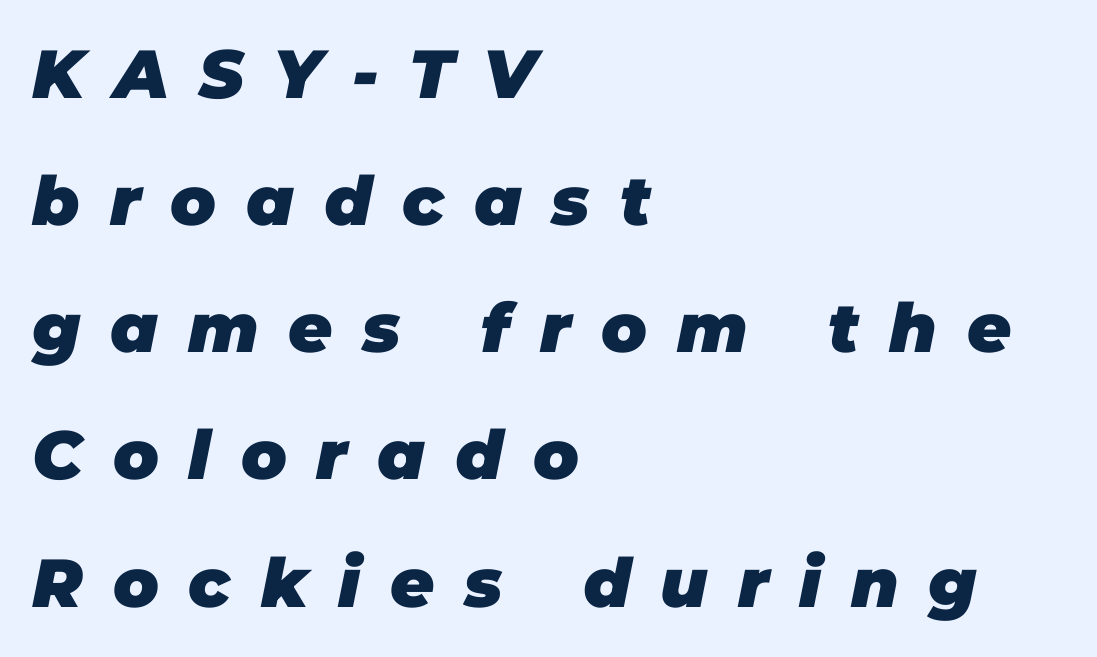
The image shows 68 px heavy type, italic (leaning right); set left-aligned, line spacing 1.87x, unusually wide letter spacing (+0.44 em), not underlined; low stroke contrast and a large x-height.
